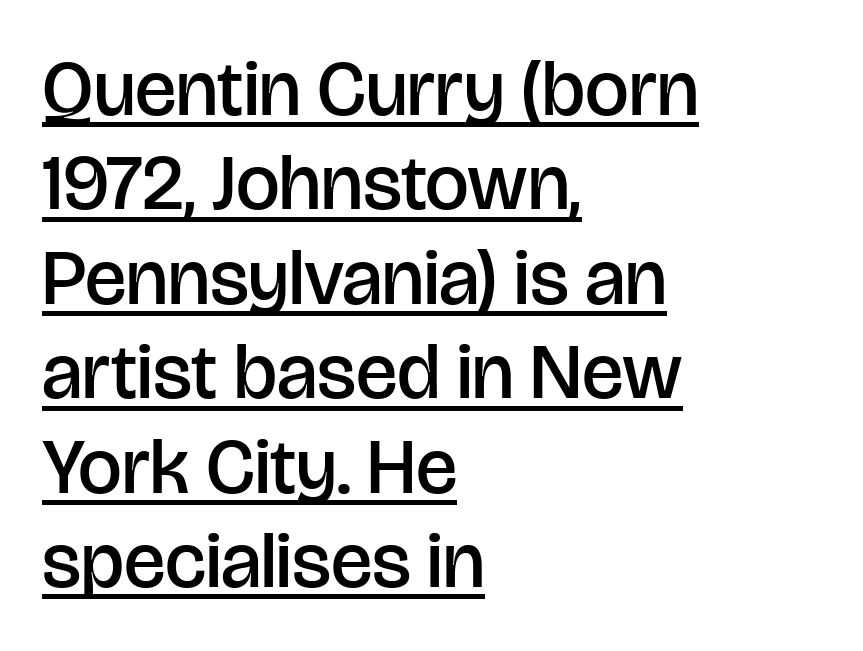
The image shows 78 px semibold sans-serif type, upright; set left-aligned, line spacing 1.21x, normal letter spacing, underlined; low stroke contrast and a large x-height.
